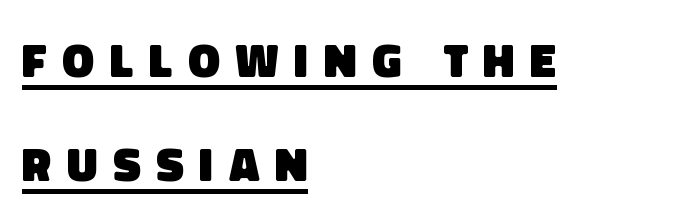
This sample has the flowing, uneven cadence of proportional lettering. Students, observe: this is what heavily led, spacious text looks like. The passage shown is underscored from start to finish. Display-style spreading of the glyphs; the letterfit is very open. Weight check: bold — yes, fully. Each line starts at the same left margin while the right side varies.
